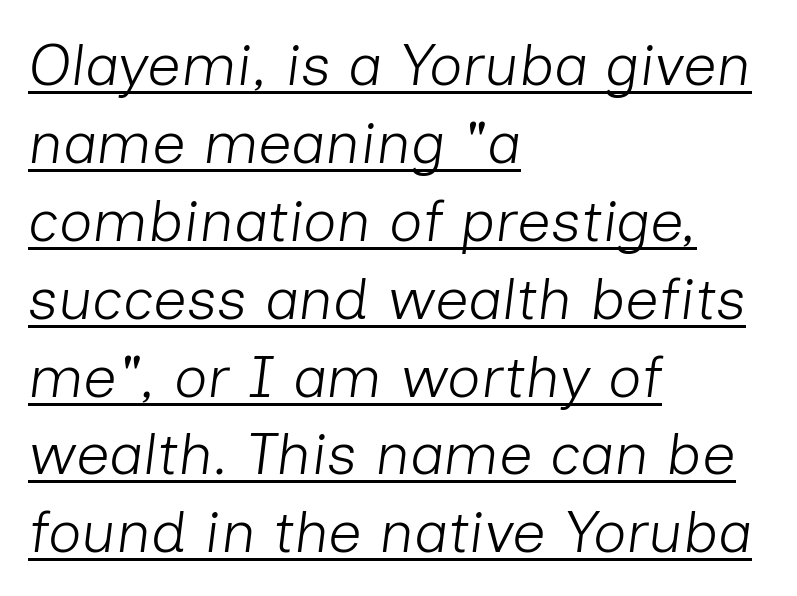
{"italic": "yes", "lean": "right", "slant_degrees": 7, "bold": "no", "weight": "light", "width": "normal", "stroke_contrast": "low", "x_height": "medium", "monospaced": "no", "underline": "yes", "align": "left", "line_spacing": "normal", "line_spacing_ratio": 1.32, "letter_spacing": "normal", "letter_spacing_em": 0.0, "glyph_px": 59}
